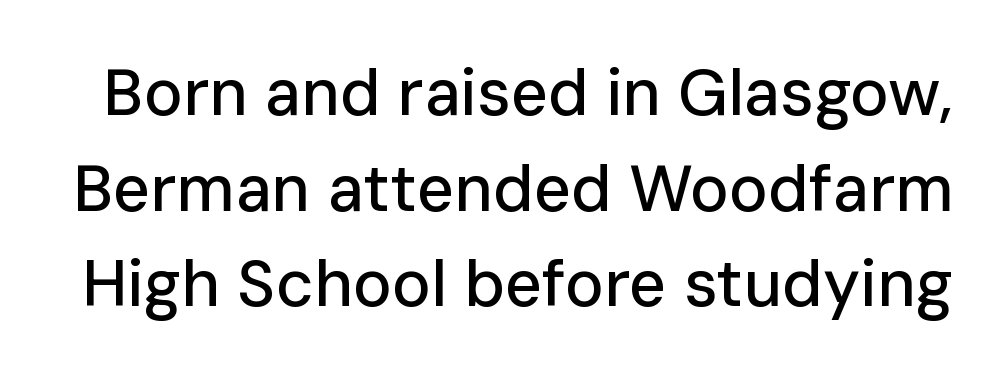
The image shows 65 px sans-serif type, upright; set normal line spacing (1.47x), normal letter spacing, not underlined; low stroke contrast and a medium x-height.
